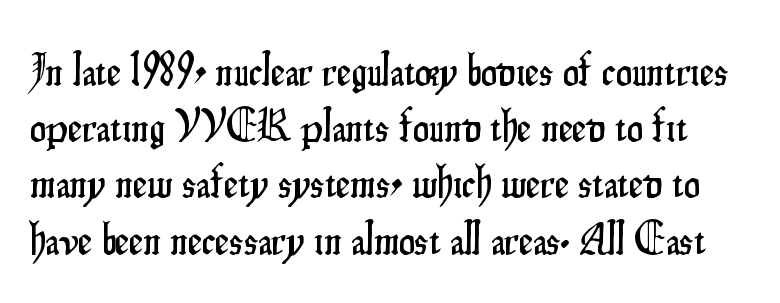
The vertical gap from one line to the next is medium. The font's upright variant was chosen for this text. Descenders are the only things crossing below the line. This sample has the flowing, uneven cadence of proportional lettering. Letterform terminals end flat and unadorned throughout the passage. This rendering leaves character spacing at its baseline value.
